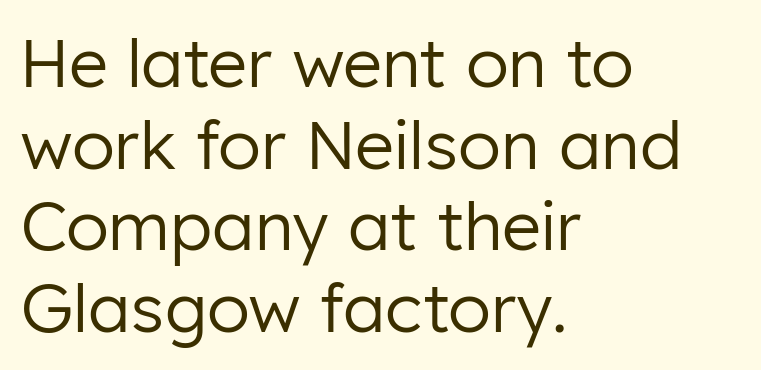
Q: Is the text bold? A: No.
Q: Is the text italic (slanted)? A: No, it is upright.
Q: Is the typeface a serif or a sans-serif typeface? A: Sans-serif.
Q: Is the text underlined? A: No.
Q: How is the paragraph aligned? A: Left-aligned.
Q: Is the spacing between letters normal or unusually wide? A: Normal.
Q: Width (condensed, normal, or wide)? A: Normal.
Q: Stroke contrast? A: Low.
Q: x-height? A: Medium.
Q: Monospaced? A: No.
